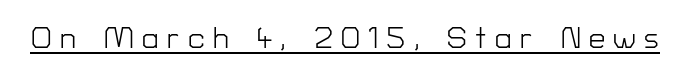
{"serif": "no", "italic": "no", "bold": "no", "weight": "light", "width": "normal", "stroke_contrast": "low", "x_height": "medium", "monospaced": "no", "underline": "yes", "letter_spacing": "wide", "letter_spacing_em": 0.29, "glyph_px": 29}
